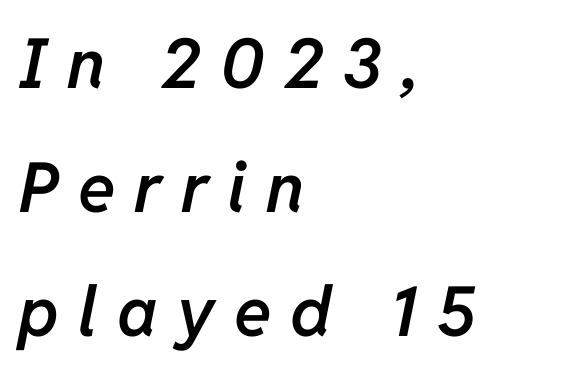
The image shows 69 px semibold type, italic (leaning right); set left-aligned, line spacing 1.8x, unusually wide letter spacing (+0.28 em), not underlined; low stroke contrast and a medium x-height.
